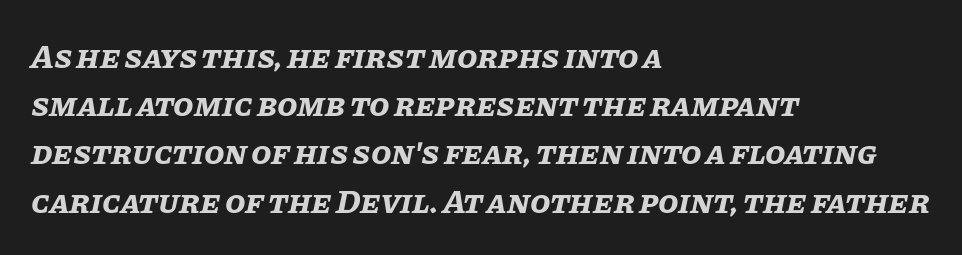
No extra tracking has been applied to these lines. This sample is left-justified, so line endings fall wherever the words run out. Spacing verdict: proportional, widths tailored to each character. The passage shown leans; its letterforms are oblique. The lines sit at an ordinary, default distance from one another. Has an underline been added? It has not.
